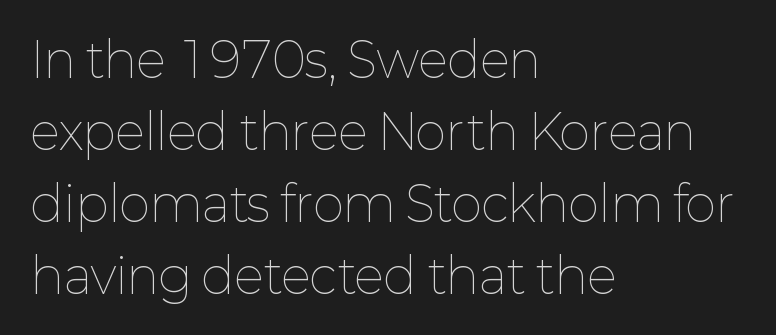
{"italic": "no", "bold": "no", "weight": "thin", "width": "normal", "stroke_contrast": "low", "x_height": "medium", "monospaced": "no", "underline": "no", "align": "left", "line_spacing": "normal", "line_spacing_ratio": 1.5, "letter_spacing": "normal", "letter_spacing_em": 0.0, "glyph_px": 48}
